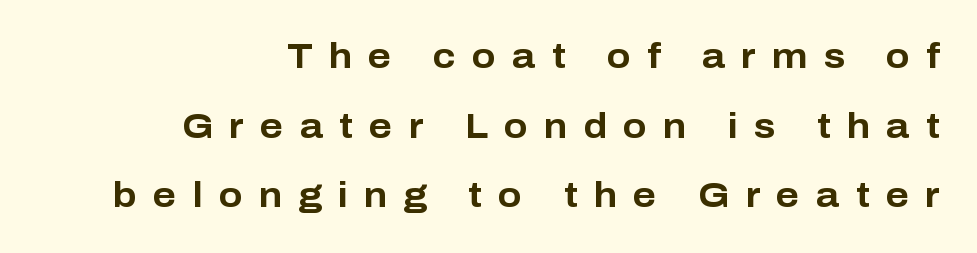
{"serif": "no", "italic": "no", "bold": "yes", "weight": "bold", "width": "normal", "stroke_contrast": "low", "x_height": "medium", "monospaced": "no", "underline": "no", "align": "right", "line_spacing": "loose", "line_spacing_ratio": 1.99, "letter_spacing": "wide", "letter_spacing_em": 0.46, "glyph_px": 35}
